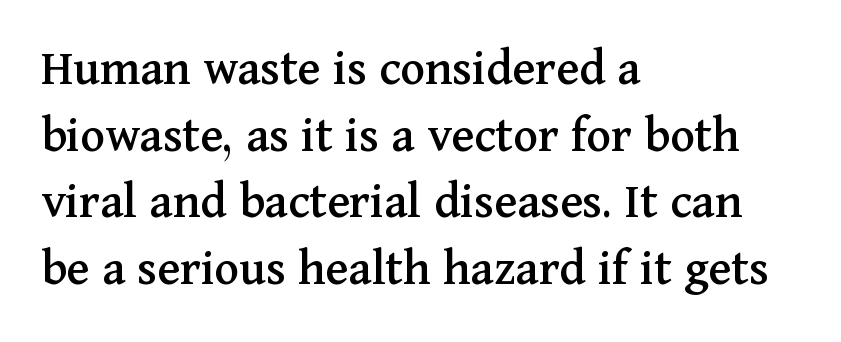
The image shows 52 px serif type, upright; set left-aligned, normal line spacing (1.28x), normal letter spacing, not underlined; medium stroke contrast and a medium x-height.
